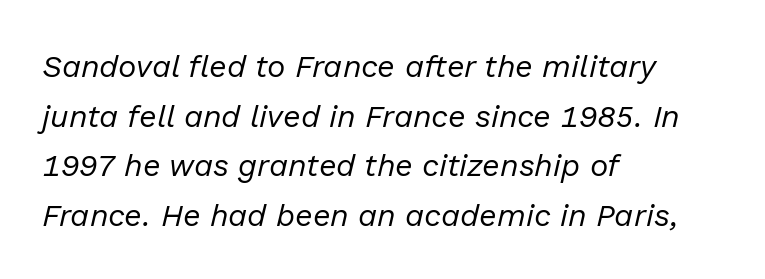
The image shows 31 px regular-weight type, italic (leaning right); set left-aligned, normal line spacing (1.6x), normal letter spacing, not underlined; low stroke contrast and a medium x-height.
